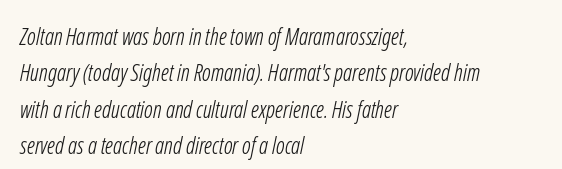
Q: Is the text bold? A: No.
Q: Is the text underlined? A: No.
Q: How is the paragraph aligned? A: Left-aligned.
Q: Is the spacing between letters normal or unusually wide? A: Normal.
Q: Is the spacing between lines tight, normal or loose? A: Normal.
